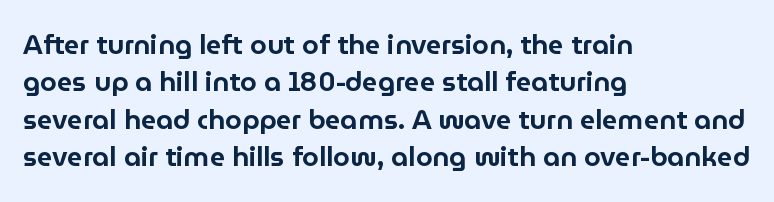
Normally led — the rows are evenly, conventionally spaced. Letter spacing: default. This is the regular roman posture of the typeface. Clear beneath every line of the passage. This rendering uses left alignment, leaving the right contour irregular.
